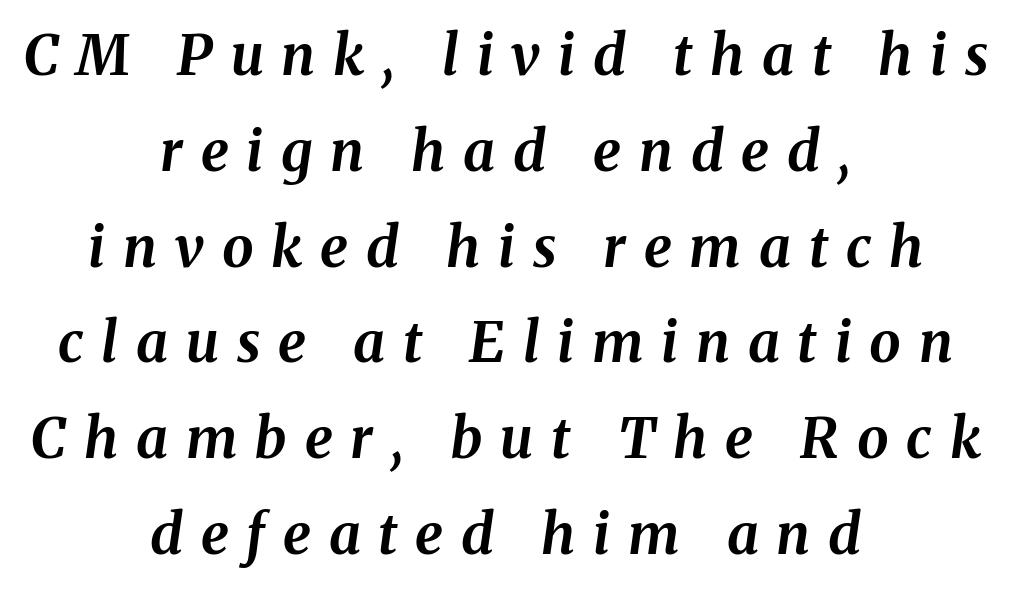
The image shows 56 px bold type, italic (leaning right); set centered, line spacing 1.71x, unusually wide letter spacing (+0.32 em), not underlined; medium stroke contrast and a medium x-height.
